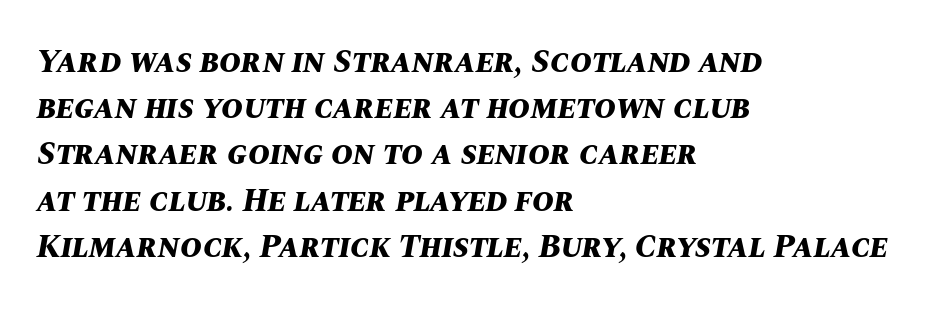
The image shows 33 px bold type, italic (leaning right); set left-aligned, normal line spacing (1.4x), normal letter spacing, not underlined; medium stroke contrast and a large x-height.
